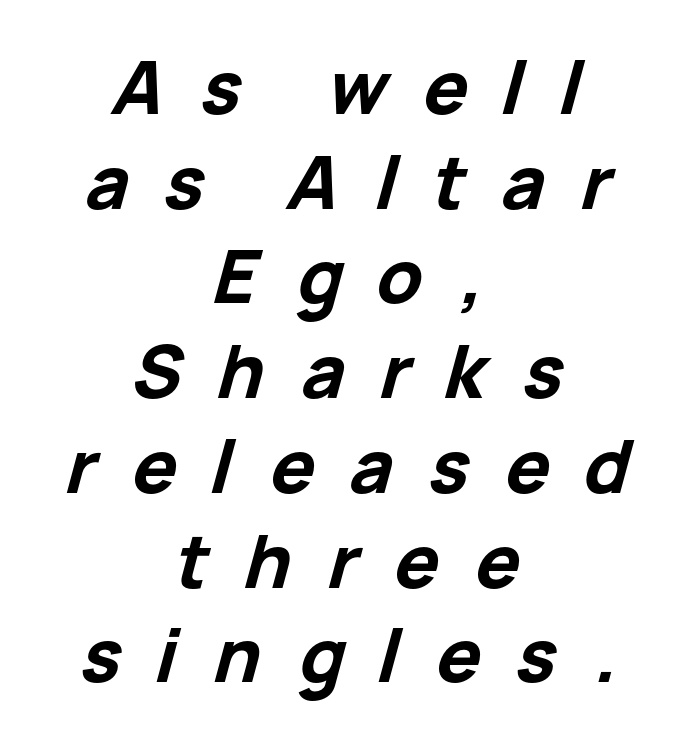
{"italic": "yes", "lean": "right", "slant_degrees": 15, "bold": "yes", "weight": "bold", "width": "normal", "stroke_contrast": "low", "x_height": "medium", "monospaced": "no", "underline": "no", "align": "center", "line_spacing": "normal", "line_spacing_ratio": 1.28, "letter_spacing": "wide", "letter_spacing_em": 0.48, "glyph_px": 74}
